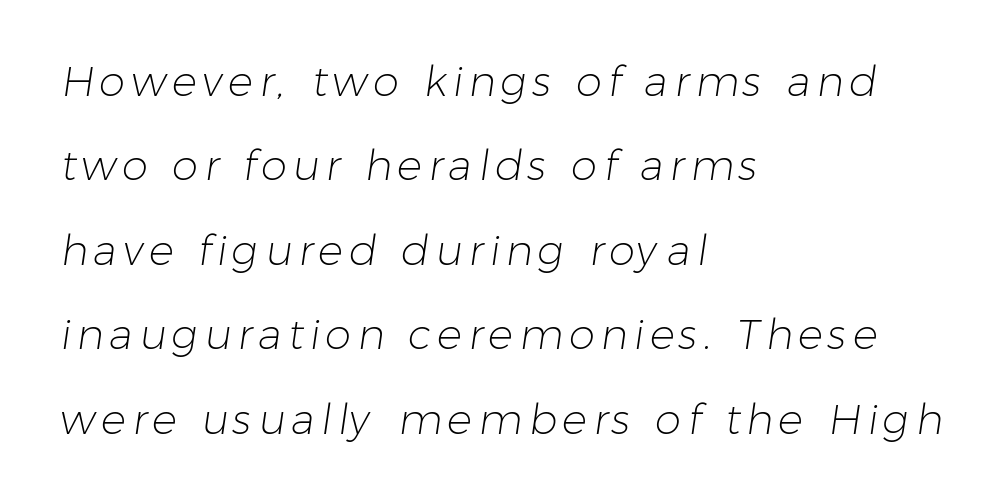
{"serif": "no", "bold": "no", "weight": "light", "width": "normal", "stroke_contrast": "low", "x_height": "medium", "monospaced": "no", "underline": "no", "align": "left", "line_spacing": "loose", "line_spacing_ratio": 2.01, "glyph_px": 42}
